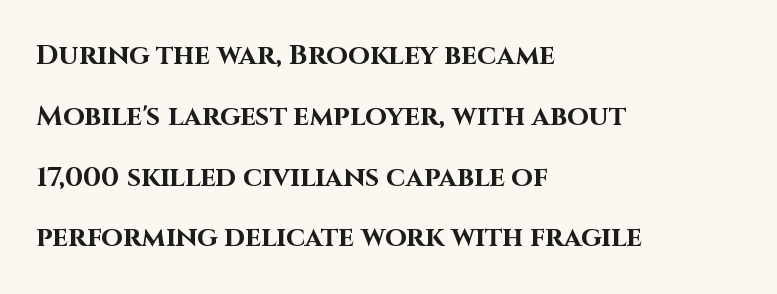
{"serif": "no", "italic": "no", "bold": "yes", "weight": "bold", "width": "normal", "stroke_contrast": "high", "x_height": "large", "monospaced": "no", "underline": "no", "align": "left", "line_spacing": "loose", "line_spacing_ratio": 2.17, "letter_spacing": "normal", "letter_spacing_em": 0.0, "glyph_px": 28}
